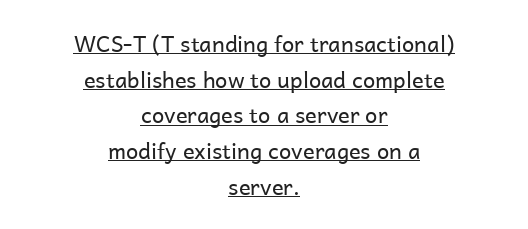
Do the letters lean? They stand straight. The rag falls on both sides of this text block equally. How are the letters spaced? Ordinarily, with no added tracking. The space between consecutive lines is moderate. The glyphs are accompanied by a horizontal stroke just below them. A light-to-regular cut is what we see here.
